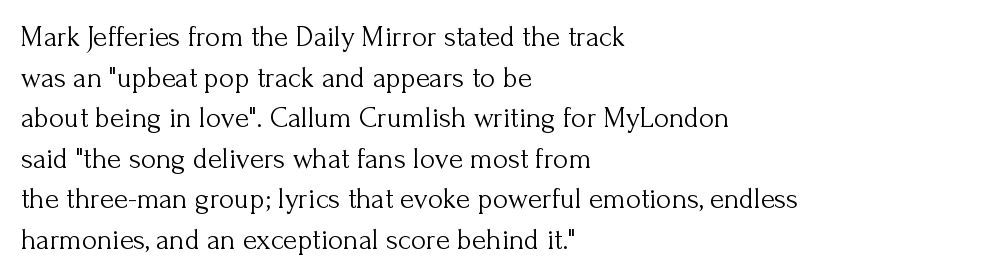
Quick note: interline space is typical. The strip under each line holds only bare page. Observe the serifs anchoring each vertical stroke in this sample. Do the characters align in a grid? No, the font is proportional. Weight: in the light-to-regular range.
